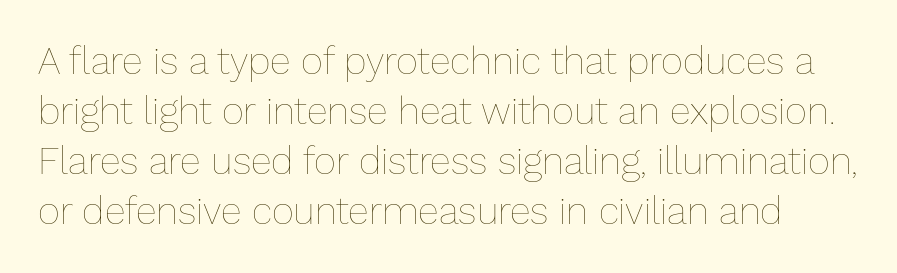
The image shows 38 px thin type, upright; set normal line spacing (1.32x), normal letter spacing, not underlined; low stroke contrast and a medium x-height.
